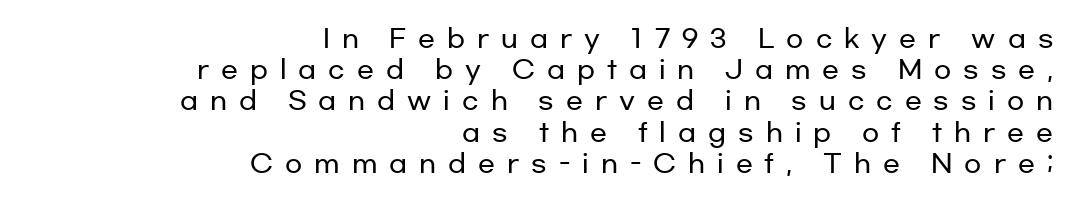
The baseline area is clear. Loose tracking; the words dissolve into strings of separated letters. The typography opts for an upright posture over an oblique one. The setting favours the right margin, as signatures and pull-quotes sometimes do. Baseline-to-baseline distance is the conventional proportion of letter height.
